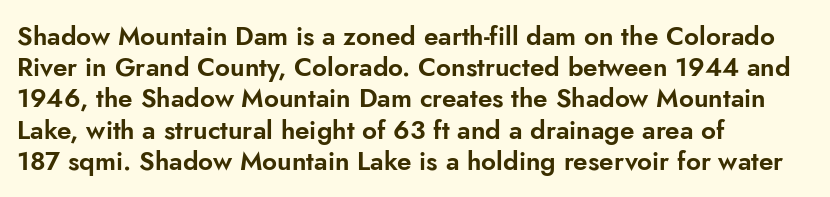
Q: Is the text italic (slanted)? A: No, it is upright.
Q: Is the text underlined? A: No.
Q: How is the paragraph aligned? A: Left-aligned.
Q: Is the spacing between letters normal or unusually wide? A: Normal.
